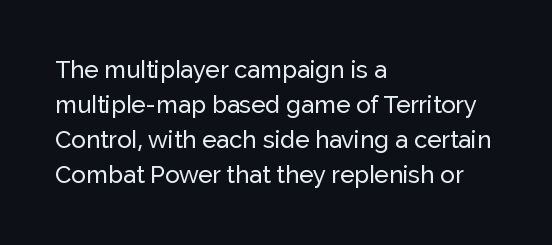
{"italic": "no", "underline": "no", "align": "left", "line_spacing": "normal", "line_spacing_ratio": 1.46, "letter_spacing": "normal", "letter_spacing_em": 0.0, "glyph_px": 24}
